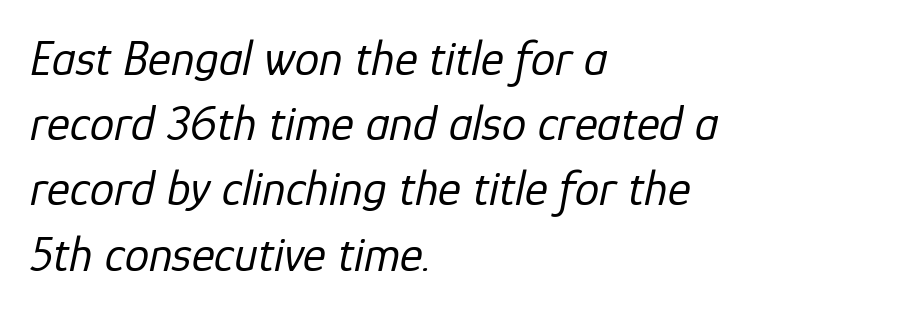
Q: Is the text bold? A: No.
Q: Is the text italic (slanted)? A: Yes, it leans right by about 12 degrees.
Q: Is the text underlined? A: No.
Q: How is the paragraph aligned? A: Left-aligned.
Q: Is the spacing between letters normal or unusually wide? A: Normal.
Q: Is the spacing between lines tight, normal or loose? A: Normal.
Q: Width (condensed, normal, or wide)? A: Normal.
Q: Stroke contrast? A: Low.
Q: x-height? A: Medium.
Q: Monospaced? A: No.
